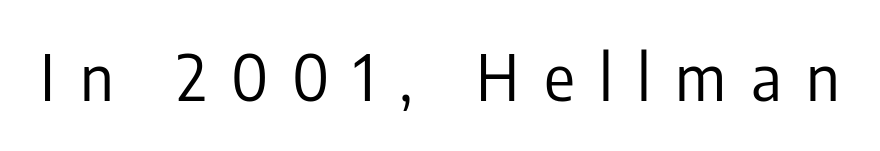
The image shows 64 px regular-weight, condensed sans-serif type, upright; set unusually wide letter spacing (+0.38 em), not underlined; low stroke contrast and a medium x-height.
